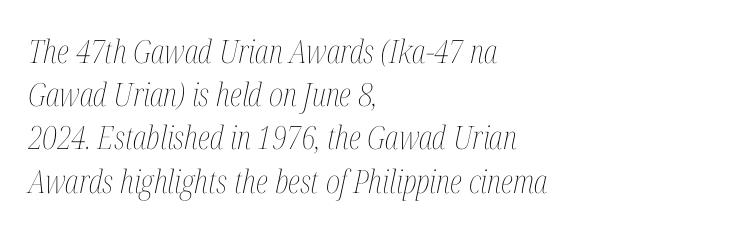
The image shows 32 px thin, condensed type, italic (leaning right); set left-aligned, normal line spacing (1.35x), normal letter spacing, not underlined; medium stroke contrast and a medium x-height.
